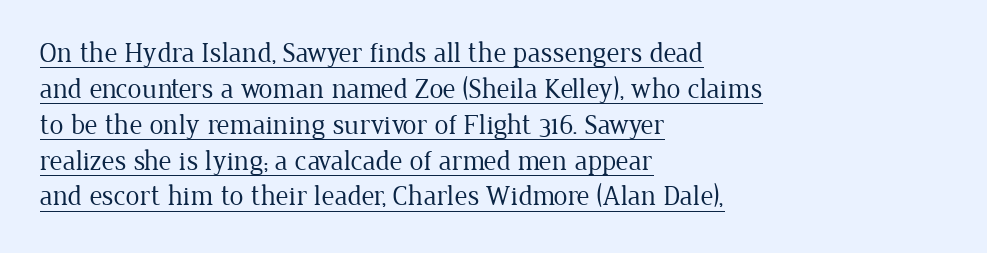
Characters remain perfectly vertical along every line. Typographically, this falls in the serif category. The sample's only ornament is a line tracing under the words. The passage shown stacks its lines at a standard gap. These lines are set flush left with a ragged right edge. Spacing between characters is what you'd get straight out of the box.
